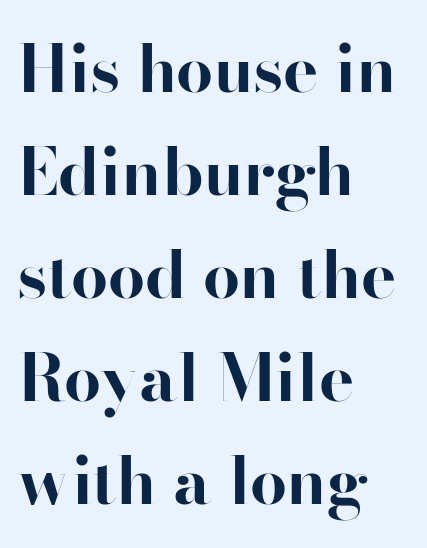
The image shows 66 px bold sans-serif type, upright; set left-aligned, normal line spacing (1.56x), normal letter spacing, not underlined; high stroke contrast and a small x-height.
